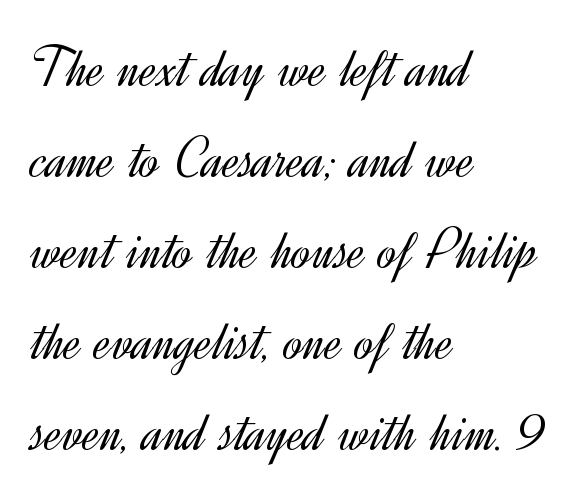
The image shows 58 px light sans-serif type; set left-aligned, normal line spacing (1.57x), normal letter spacing, not underlined; a small x-height.
